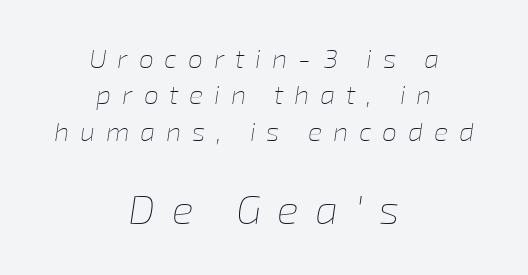
Stems and bowls with no extra thickness — not bold. Do the characters align in a grid? No, the font is proportional. Does the bottom block carry the larger type? Yes, it does. These lines are centered, leaving both edges ragged. Normally led — the rows are evenly, conventionally spaced.
